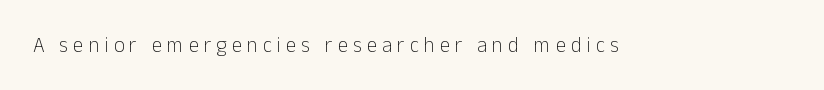
{"italic": "no", "bold": "no", "underline": "no", "letter_spacing": "wide", "letter_spacing_em": 0.24, "glyph_px": 21}
